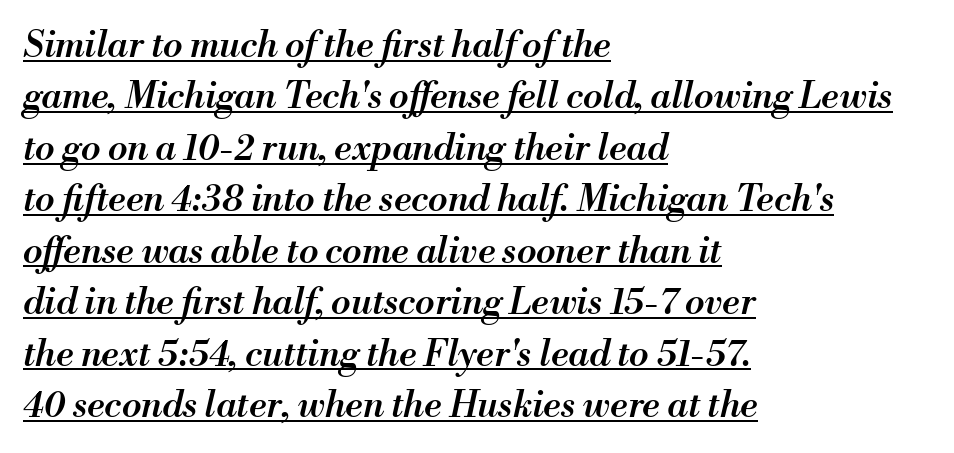
{"italic": "yes", "lean": "right", "slant_degrees": 13, "bold": "semi", "weight": "semibold", "width": "normal", "stroke_contrast": "medium", "x_height": "small", "monospaced": "no", "underline": "yes", "align": "left", "line_spacing": "normal", "line_spacing_ratio": 1.43, "letter_spacing": "normal", "letter_spacing_em": 0.0, "glyph_px": 36}
